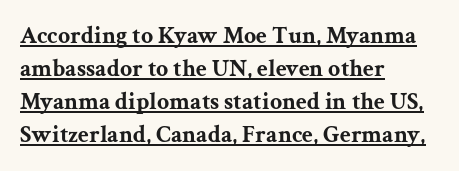
Q: Is the text bold? A: Yes.
Q: Is the text italic (slanted)? A: No, it is upright.
Q: Is the text underlined? A: Yes.
Q: How is the paragraph aligned? A: Left-aligned.
Q: Is the spacing between letters normal or unusually wide? A: Normal.
Q: Is the spacing between lines tight, normal or loose? A: Normal.
